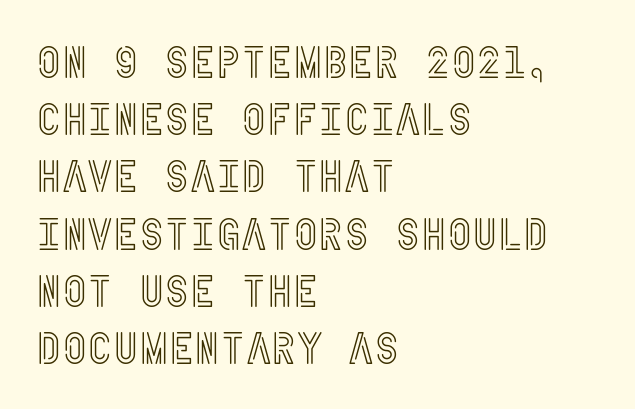
Q: Is the text italic (slanted)? A: No, it is upright.
Q: Is the text underlined? A: No.
Q: How is the paragraph aligned? A: Left-aligned.
Q: Is the spacing between letters normal or unusually wide? A: Normal.
Q: Is the spacing between lines tight, normal or loose? A: Normal.
Q: Width (condensed, normal, or wide)? A: Condensed.
Q: x-height? A: Large.
